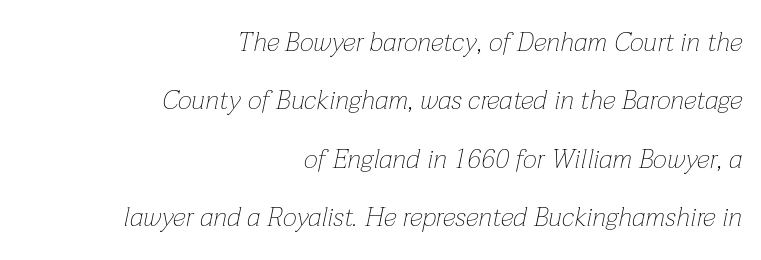
The image shows 27 px text type, italic (leaning right); set right-aligned, loose line spacing (2.16x), normal letter spacing, not underlined.
